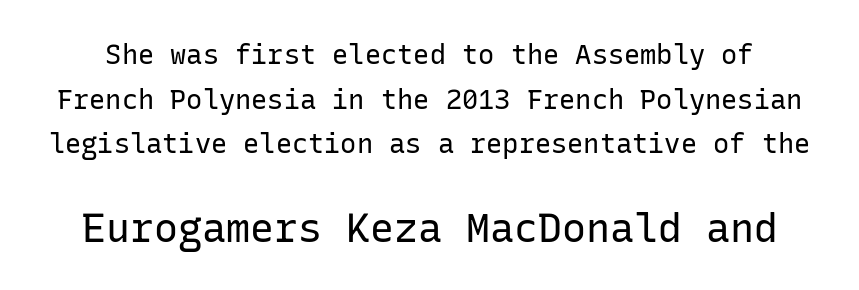
{"serif": "no", "italic": "no", "bold": "no", "weight": "regular", "width": "normal", "stroke_contrast": "low", "x_height": "medium", "monospaced": "yes", "underline": "no", "line_spacing": "normal", "line_spacing_ratio": 1.65, "letter_spacing": "normal", "letter_spacing_em": 0.0, "larger_block": "second", "size_ratio": 1.48, "glyph_px": 40}
